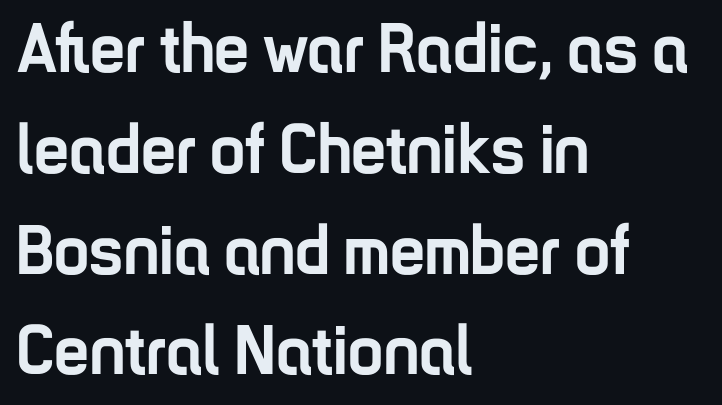
The image shows 70 px semibold, condensed sans-serif type, upright; set left-aligned, normal line spacing (1.44x), normal letter spacing, not underlined; low stroke contrast and a medium x-height.
